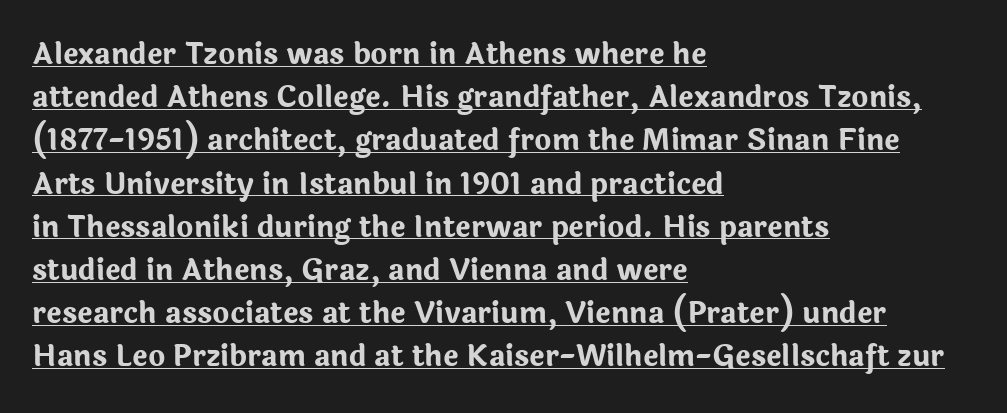
The image shows 29 px bold sans-serif type, upright; set left-aligned, normal line spacing (1.49x), normal letter spacing, underlined; low stroke contrast and a medium x-height.
